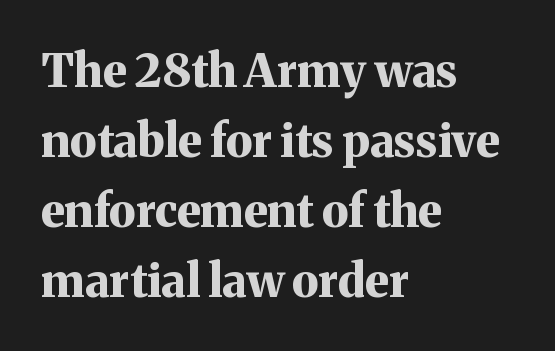
Anything drawn beneath the words? Only blank space. These lines were composed using upright roman letters. Is this a fixed-width face? No — the glyphs have proportional, varying widths. Default kerning and tracking; the words read as compact shapes. Strong, thick strokes mark this as bold type. The designer went with a serif here, giving each stem small feet.
